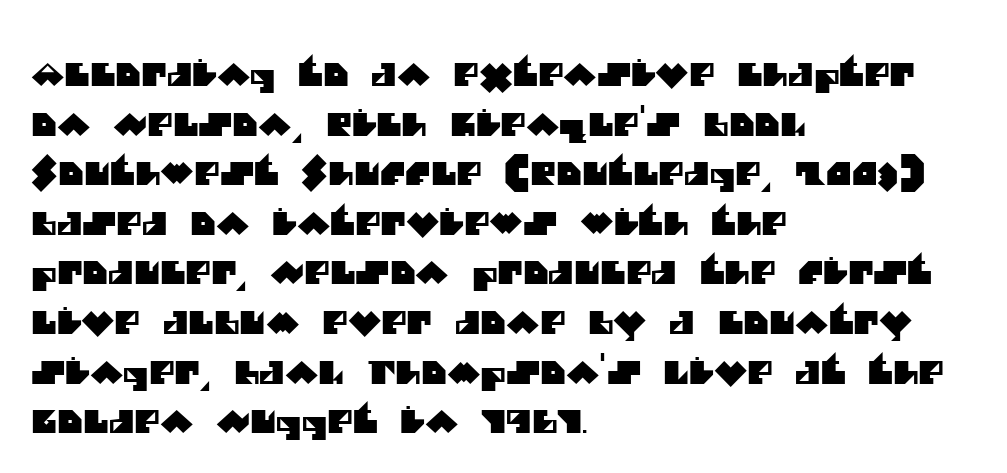
The passage shown is typeset with a sans-serif family. Descenders hang freely into open space. The type is set solid horizontally, with unmodified tracking. The rendering uses natural spacing where letterforms have individual widths. Is the block centered? No — it sits flush against the left margin.
